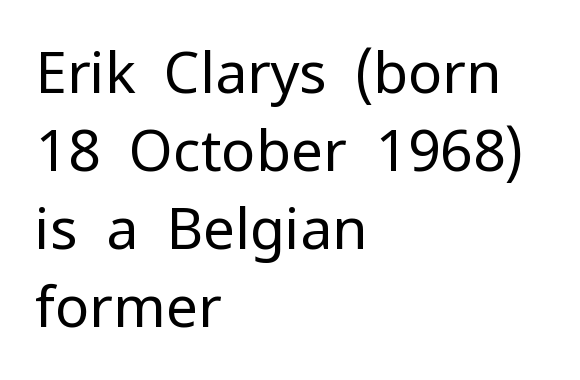
The paragraph has a hard left edge and a soft right edge. Does the lettering tilt? It doesn't — this is upright. If you measured baseline to baseline, you'd find a middling distance. A typesetter would call this proportional, since set widths differ per character.
